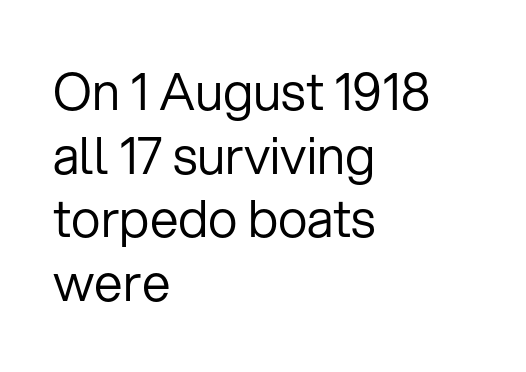
Q: Is the text bold? A: No.
Q: Is the text italic (slanted)? A: No, it is upright.
Q: Is the typeface a serif or a sans-serif typeface? A: Sans-serif.
Q: Is the text underlined? A: No.
Q: How is the paragraph aligned? A: Left-aligned.
Q: Is the spacing between letters normal or unusually wide? A: Normal.
Q: Is the spacing between lines tight, normal or loose? A: Normal.
Q: Width (condensed, normal, or wide)? A: Normal.
Q: Stroke contrast? A: Low.
Q: x-height? A: Medium.
Q: Monospaced? A: No.
